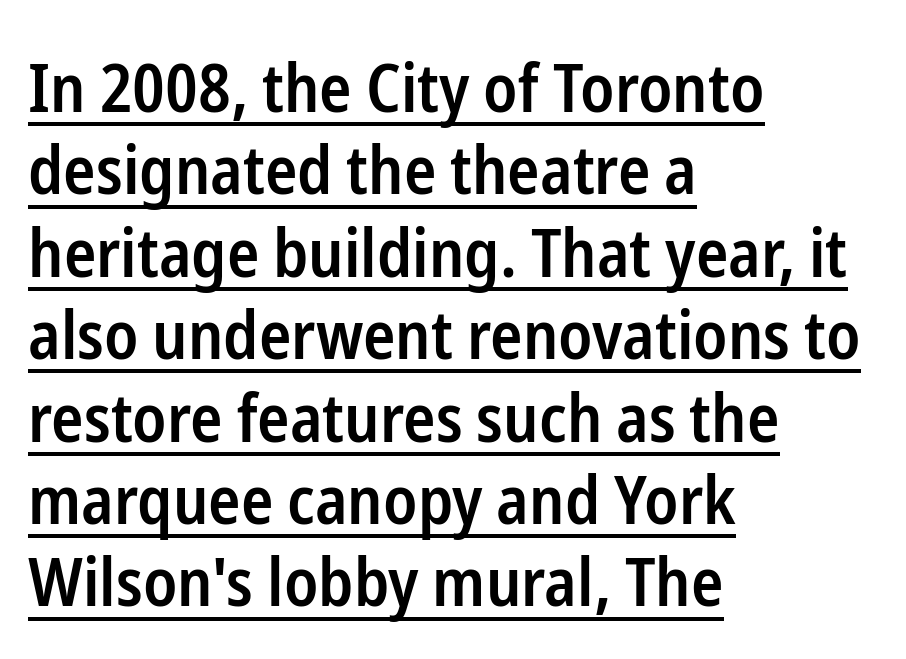
{"serif": "no", "italic": "no", "bold": "semi", "weight": "semibold", "width": "condensed", "stroke_contrast": "low", "x_height": "medium", "monospaced": "no", "underline": "yes", "align": "left", "line_spacing_ratio": 1.23, "letter_spacing": "normal", "letter_spacing_em": 0.0, "glyph_px": 67}
